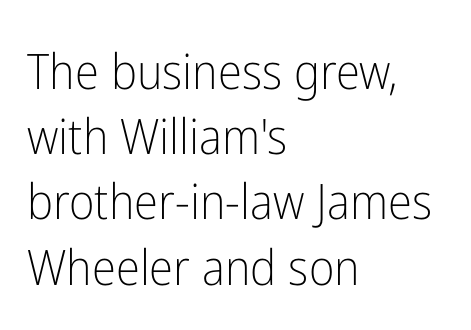
Has an underline been added? It has not. Compared with a centered layout, this one pins lines to the left instead. Stems here are at most as thick as an everyday book face. Do the letters lean? They stand straight. The leading is moderate, giving the passage an even texture. These lines keep a tight, regular rhythm from letter to letter.
